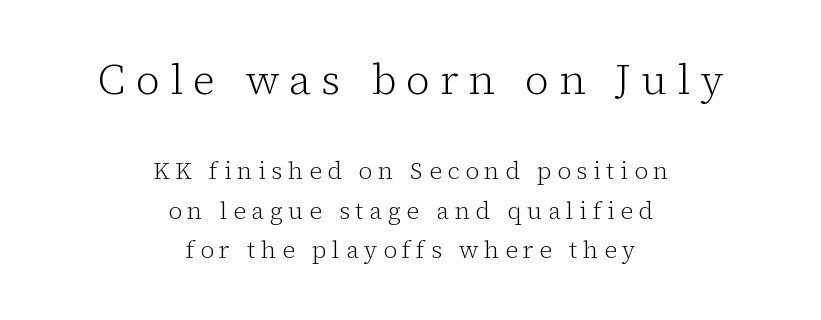
Nope, not italic — everything's standing straight. How are the letters spaced? Widely, with obvious added tracking. These lines are rendered in a variable-pitch font. The vertical gap from one line to the next is medium.
